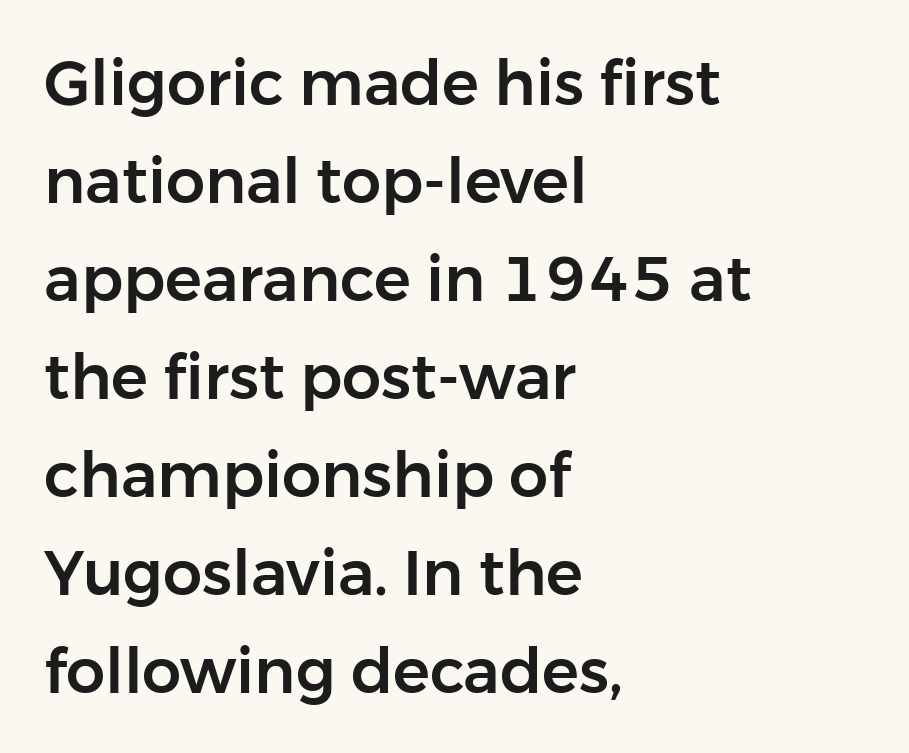
The image shows 62 px sans-serif type, upright; set left-aligned, normal line spacing (1.58x), normal letter spacing, not underlined; low stroke contrast and a medium x-height.
